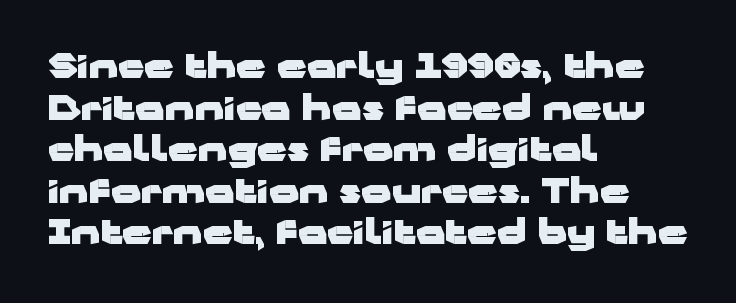
{"serif": "no", "italic": "no", "bold": "yes", "weight": "heavy", "width": "wide", "stroke_contrast": "low", "x_height": "medium", "monospaced": "no", "underline": "no", "align": "left", "line_spacing": "normal", "line_spacing_ratio": 1.26, "letter_spacing": "normal", "letter_spacing_em": 0.0, "glyph_px": 33}
